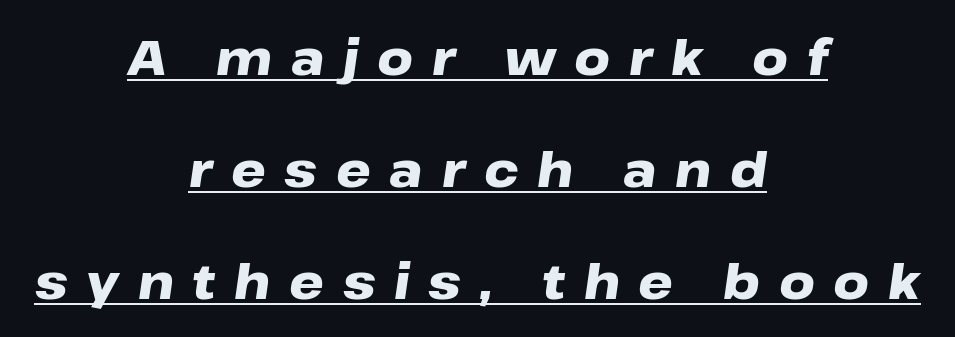
{"italic": "yes", "lean": "right", "slant_degrees": 8, "bold": "yes", "weight": "heavy", "width": "wide", "stroke_contrast": "low", "x_height": "medium", "monospaced": "no", "underline": "yes", "align": "center", "line_spacing": "loose", "line_spacing_ratio": 2.29, "letter_spacing": "wide", "letter_spacing_em": 0.38, "glyph_px": 49}
